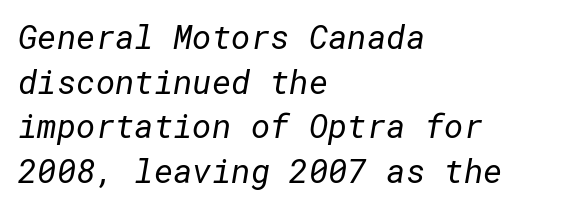
Q: Is the text bold? A: No.
Q: Is the typeface a serif or a sans-serif typeface? A: Sans-serif.
Q: Is the text underlined? A: No.
Q: How is the paragraph aligned? A: Left-aligned.
Q: Is the spacing between letters normal or unusually wide? A: Normal.
Q: Is the spacing between lines tight, normal or loose? A: Normal.
Q: Width (condensed, normal, or wide)? A: Normal.
Q: Stroke contrast? A: Low.
Q: x-height? A: Medium.
